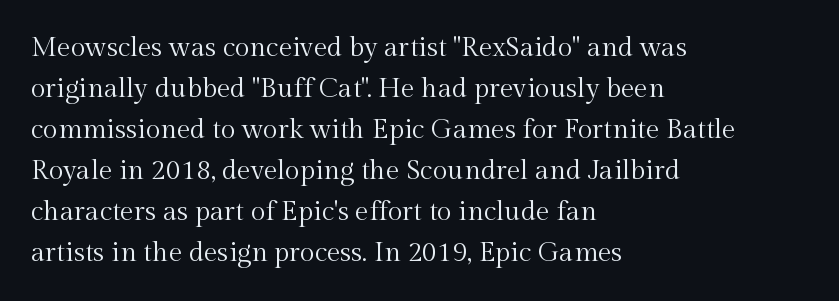
On a weight scale, this lands at 450 or below. The passage shown has conventional tracking throughout. A normal amount of white space separates one row of letters from the next. The rag falls on the right side of this text block.
